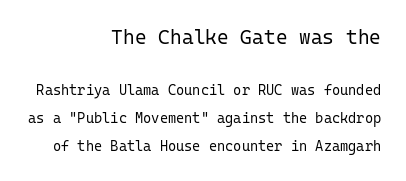
Q: Is the text bold? A: No.
Q: Is the text italic (slanted)? A: No, it is upright.
Q: Is the text underlined? A: No.
Q: How is the paragraph aligned? A: Right-aligned.
Q: Is the spacing between letters normal or unusually wide? A: Normal.
Q: Is the spacing between lines tight, normal or loose? A: Loose.
Q: Which block of text is set in a larger size, the first (top) or the second (bottom)? A: The first (top) one.
